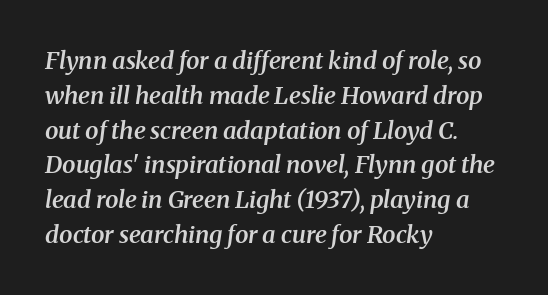
Q: Is the text bold? A: Semi-bold.
Q: Is the text italic (slanted)? A: Yes, it leans right by about 8 degrees.
Q: Is the text underlined? A: No.
Q: How is the paragraph aligned? A: Left-aligned.
Q: Is the spacing between letters normal or unusually wide? A: Normal.
Q: Is the spacing between lines tight, normal or loose? A: Normal.
